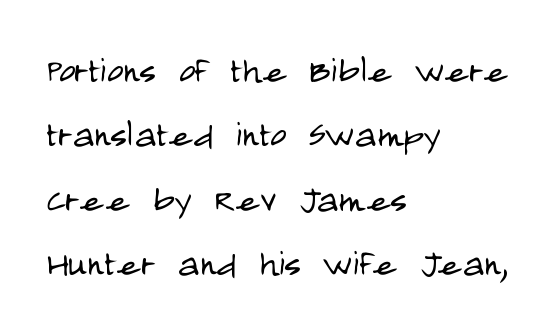
Q: Is the text bold? A: No.
Q: Is the text italic (slanted)? A: No, it is upright.
Q: Is the typeface a serif or a sans-serif typeface? A: Sans-serif.
Q: Is the text underlined? A: No.
Q: How is the paragraph aligned? A: Left-aligned.
Q: Is the spacing between letters normal or unusually wide? A: Normal.
Q: Is the spacing between lines tight, normal or loose? A: Normal.
Q: Width (condensed, normal, or wide)? A: Condensed.
Q: Stroke contrast? A: Low.
Q: x-height? A: Large.
Q: Monospaced? A: No.
